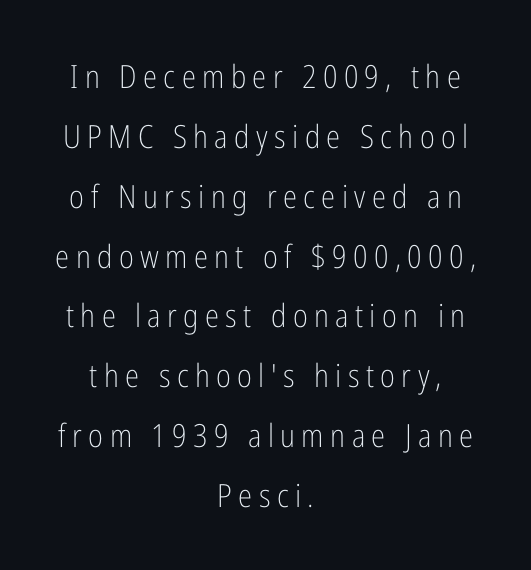
Line starts and ends both wander, symmetrically. Check under the words: just untouched page. The font sits on the lighter half of the weight spectrum, regular included. Typographically, this falls in the sans-serif category.
